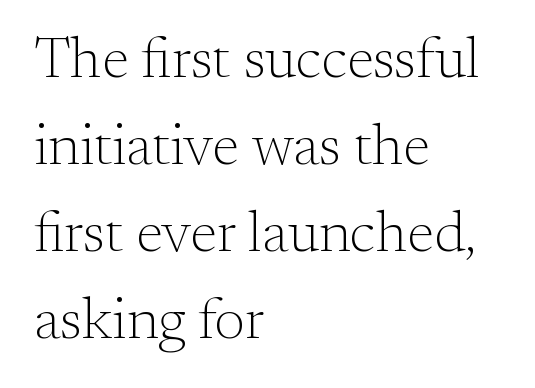
Q: Is the text bold? A: No.
Q: Is the text italic (slanted)? A: No, it is upright.
Q: Is the typeface a serif or a sans-serif typeface? A: Serif.
Q: Is the text underlined? A: No.
Q: How is the paragraph aligned? A: Left-aligned.
Q: Is the spacing between letters normal or unusually wide? A: Normal.
Q: Is the spacing between lines tight, normal or loose? A: Normal.
Q: Width (condensed, normal, or wide)? A: Normal.
Q: Stroke contrast? A: Medium.
Q: x-height? A: Small.
Q: Monospaced? A: No.
